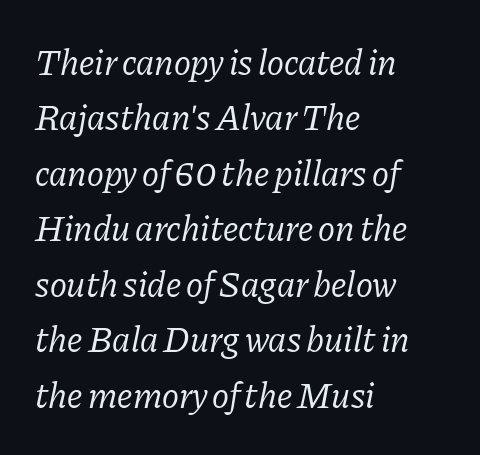
The image shows 36 px regular-weight serif type, italic (leaning right); set left-aligned, normal line spacing (1.54x), normal letter spacing, not underlined; low stroke contrast and a medium x-height.
